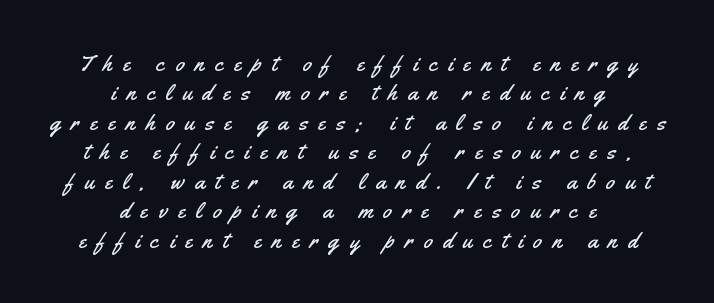
The image shows 23 px text type; set centered, normal line spacing (1.28x), unusually wide letter spacing (+0.47 em), not underlined.
